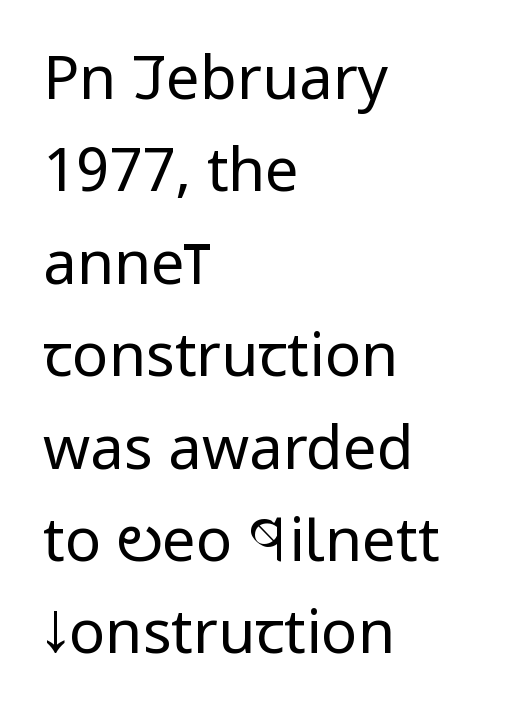
The image shows 60 px regular-weight, condensed sans-serif type, upright; set left-aligned, normal line spacing (1.54x), normal letter spacing, not underlined; low stroke contrast and a large x-height.
